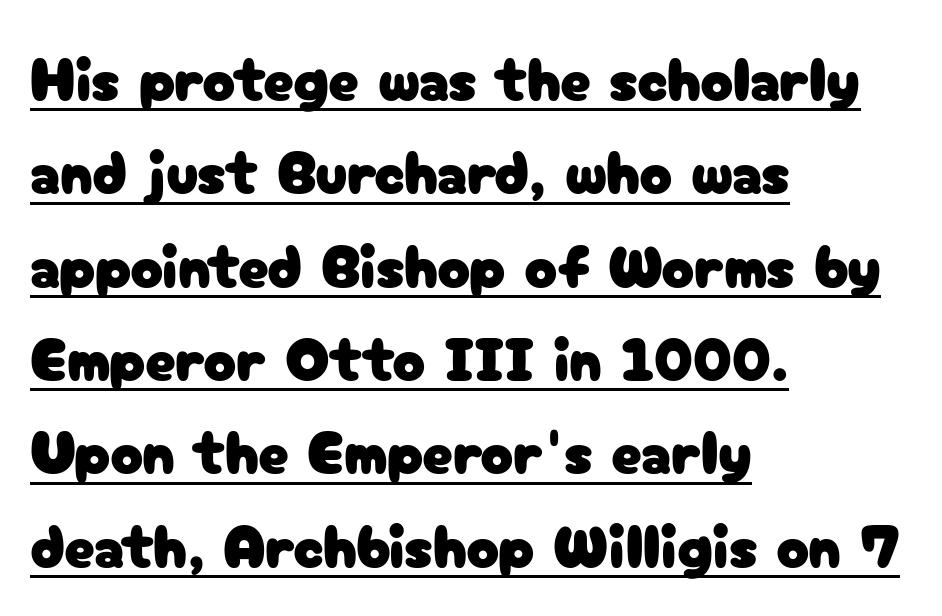
Underline: present. Tracking value appears to be zero — textbook default spacing. Varying glyph widths throughout — classic text-font behaviour. Observe the absence of serifs on each vertical stroke in this sample.
